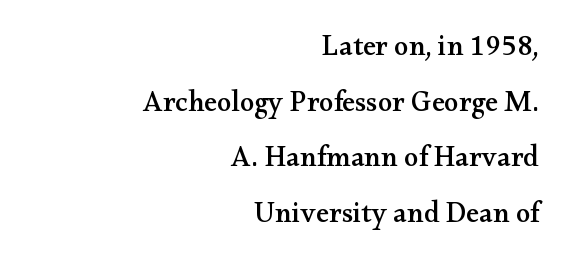
This rendering employs a face with finishing strokes, i.e., a serif. Check the space under the baseline: it is left empty. The rendering uses natural spacing where letterforms have individual widths. Right-aligned paragraph, ragged on the left. The vertical gap from one line to the next is large. The letters stand upright; this is a roman face.
